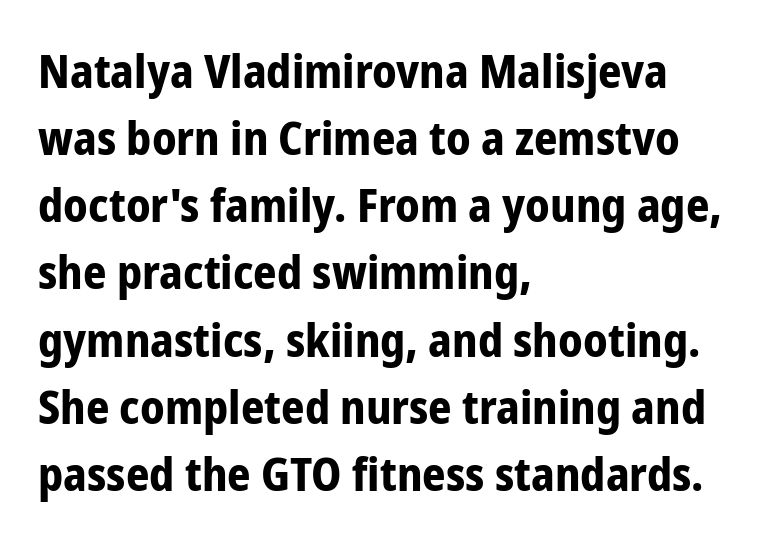
{"serif": "no", "italic": "no", "bold": "yes", "weight": "bold", "width": "condensed", "stroke_contrast": "low", "x_height": "medium", "monospaced": "no", "underline": "no", "align": "left", "line_spacing": "normal", "line_spacing_ratio": 1.46, "letter_spacing": "normal", "letter_spacing_em": 0.0, "glyph_px": 46}
